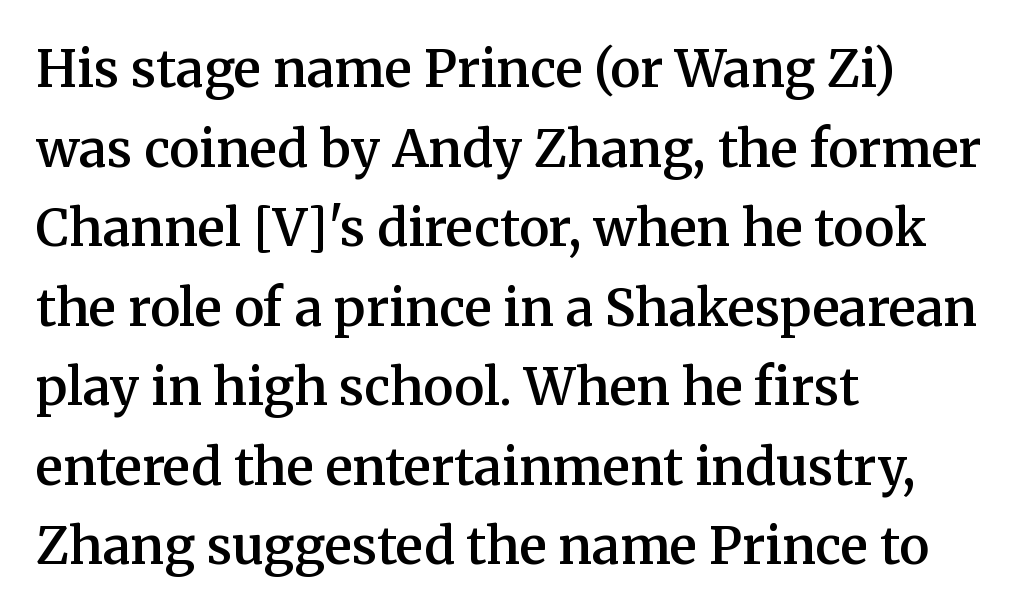
Q: Is the text bold? A: Semi-bold.
Q: Is the text italic (slanted)? A: No, it is upright.
Q: Is the typeface a serif or a sans-serif typeface? A: Serif.
Q: Is the text underlined? A: No.
Q: How is the paragraph aligned? A: Left-aligned.
Q: Is the spacing between letters normal or unusually wide? A: Normal.
Q: Is the spacing between lines tight, normal or loose? A: Normal.
Q: Width (condensed, normal, or wide)? A: Normal.
Q: Stroke contrast? A: Medium.
Q: x-height? A: Medium.
Q: Monospaced? A: No.
